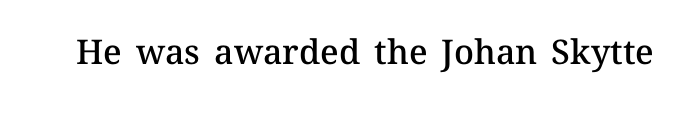
The letters advance in unequal steps, a hallmark of proportional type. Between one letter and the next there's only the usual sliver of space. The font's upright variant was chosen for this text. The font is running at a semibold setting, under full bold.
